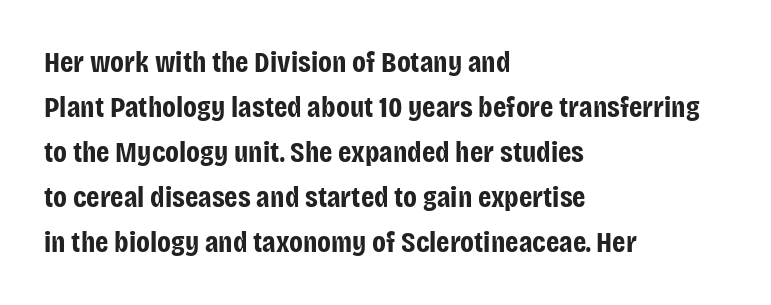
{"serif": "no", "italic": "no", "bold": "yes", "weight": "bold", "width": "condensed", "stroke_contrast": "low", "x_height": "large", "monospaced": "no", "underline": "no", "align": "left", "line_spacing": "normal", "line_spacing_ratio": 1.5, "letter_spacing": "normal", "letter_spacing_em": 0.0, "glyph_px": 30}
